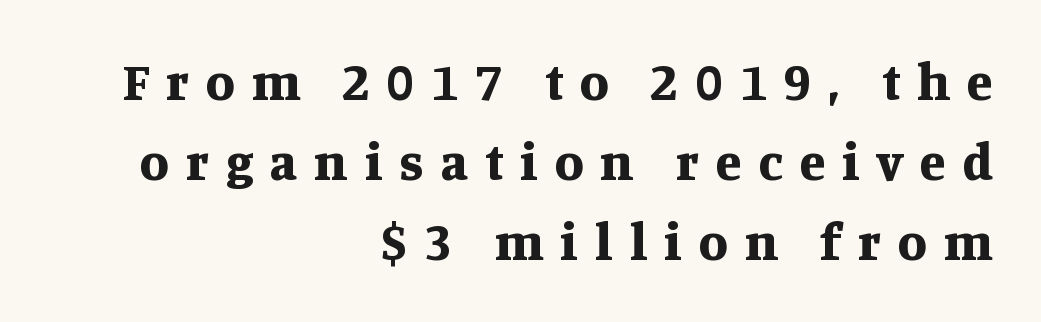
The image shows 53 px bold serif type, upright; set right-aligned, normal line spacing (1.51x), unusually wide letter spacing (+0.32 em), not underlined; medium stroke contrast and a large x-height.
